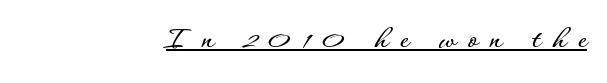
The passage shown is typed in a proportional face where columns would drift. Between one letter and the next there's a generous, obvious gap. Compared with undecorated copy, this sample adds a rule below the words.
